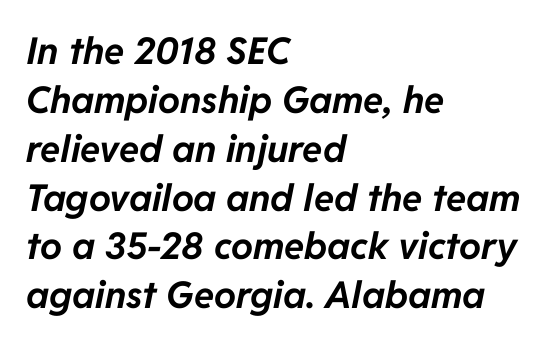
There's an unmistakable incline to the writing here. Each word holds together tightly as a unit, with standard inter-letter gaps. Horizontal alignment here is leftward, the default for most running prose. Underlining? Definitely not there. You could not count columns in this text — the font is proportionally spaced.
